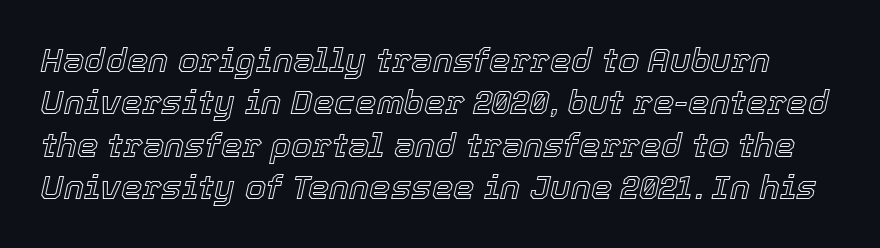
The image shows 34 px text type, italic (leaning right); set normal line spacing (1.25x), normal letter spacing, not underlined; a medium x-height.
